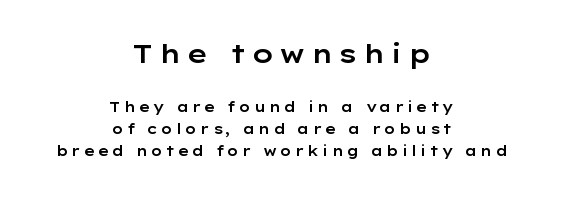
Vertical spacing — default. Check under the words: just untouched page. The whitespace from short lines is split evenly between both sides. Visually, the top section dominates because its glyphs are scaled up.
